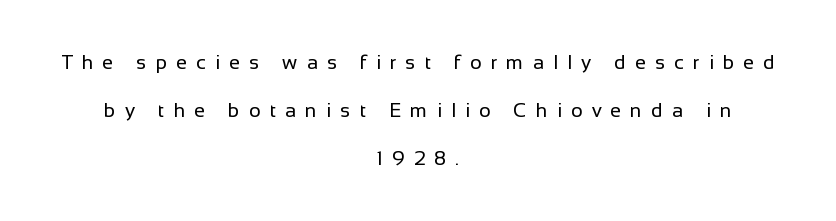
The type is letterspaced generously, with wide tracking. A roman cut, with each character standing at attention. The passage shown stacks its lines with a broad gap. Leftover space on each line is divided equally before and after the words. Lines of text with bare space underneath.
